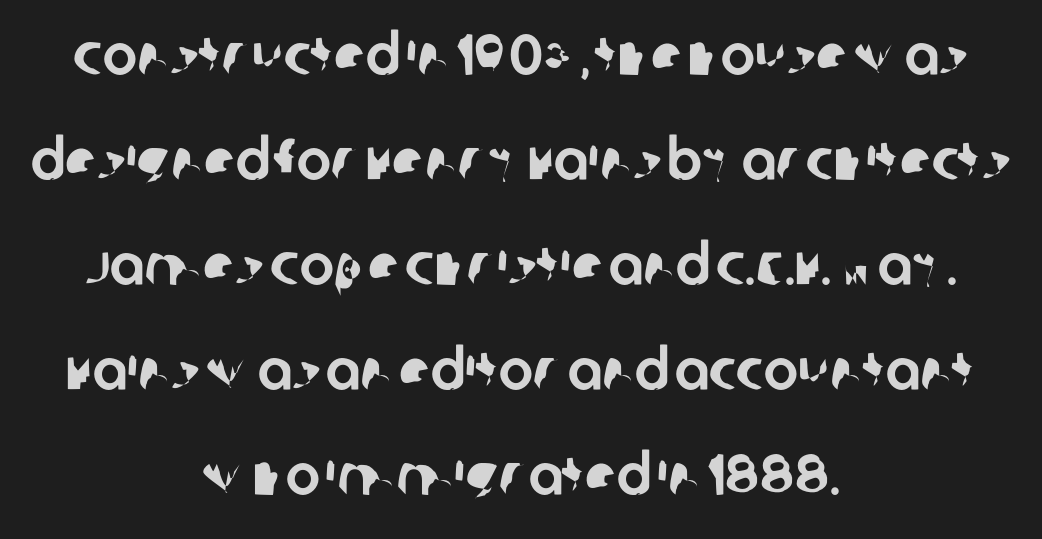
{"serif": "no", "width": "normal", "stroke_contrast": "low", "x_height": "large", "monospaced": "no", "underline": "no", "align": "center", "line_spacing_ratio": 1.81, "letter_spacing": "normal", "letter_spacing_em": 0.0, "glyph_px": 58}
